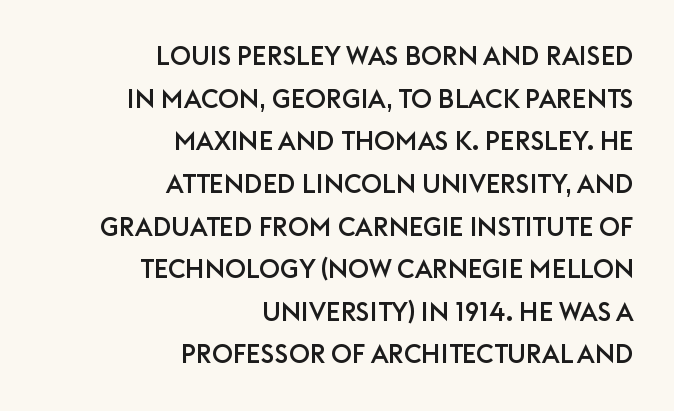
{"italic": "no", "underline": "no", "align": "right", "line_spacing": "normal", "line_spacing_ratio": 1.64, "letter_spacing": "normal", "letter_spacing_em": 0.0, "glyph_px": 26}
